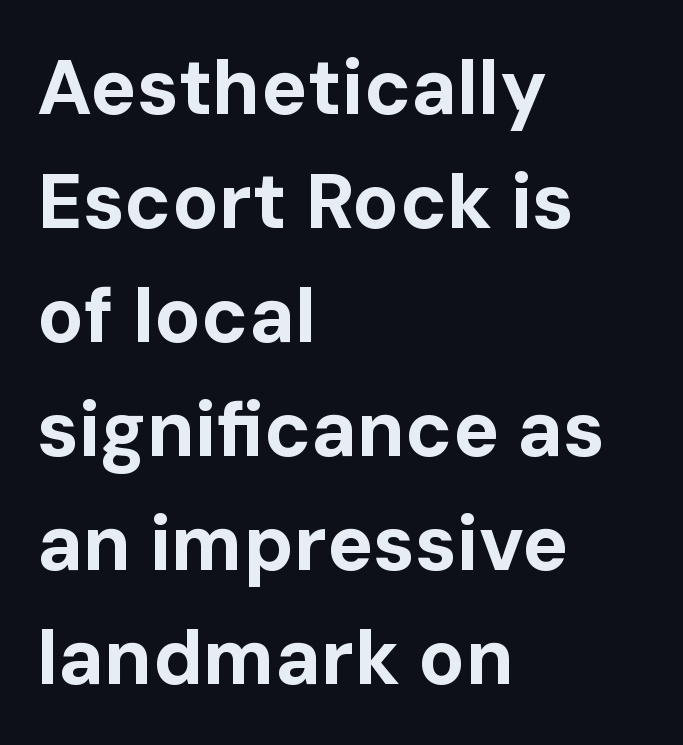
The image shows 77 px bold sans-serif type, upright; set left-aligned, normal line spacing (1.48x), normal letter spacing, not underlined; low stroke contrast and a medium x-height.
